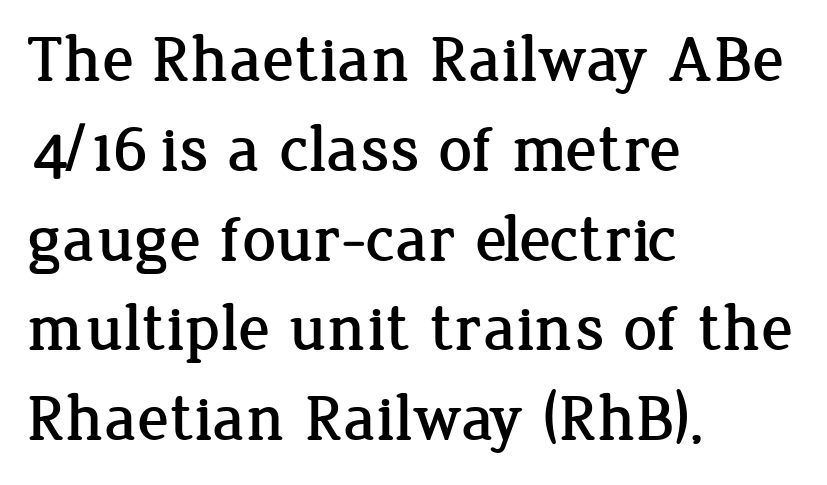
Evenly set lines give the paragraph a standard silhouette. These lines are rendered in a variable-pitch font. Serif or sans? Serif — the stroke terminals have little feet. A classic flush-left, rag-right setting is used for this passage. Tracking value appears to be zero — textbook default spacing.
